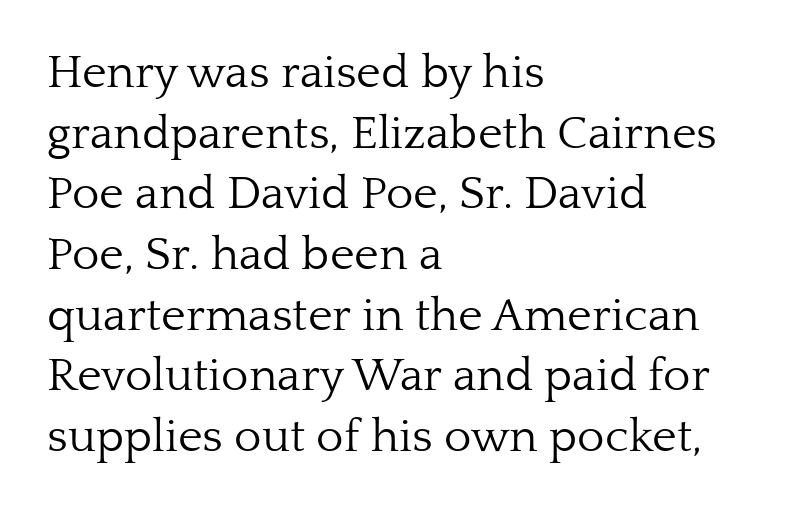
The line-height multiplier appears to be the usual default. Look at the bottom of the vertical strokes: they flare into serifs here. Between one letter and the next there's only the usual sliver of space. Nobody drew a line under any word here.
